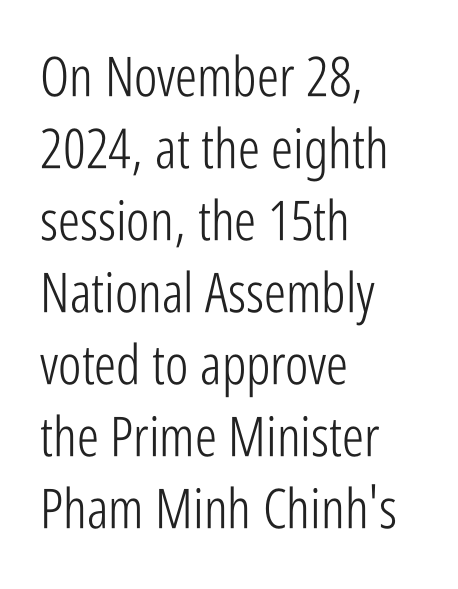
The image shows 55 px light, condensed sans-serif type, upright; set left-aligned, normal line spacing (1.31x), normal letter spacing, not underlined; low stroke contrast and a medium x-height.
